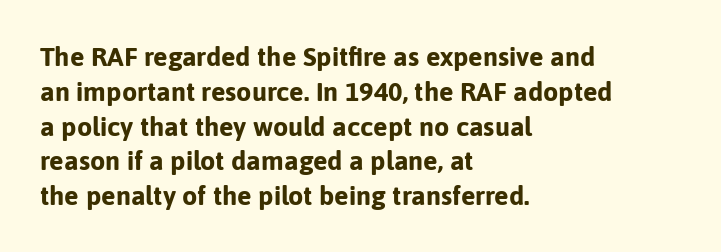
The words here are not underlined. Style check: upright. Typesetter's note: full bold, strokes at maximum text heaviness. Left-aligned paragraph, ragged on the right. One glance says typical: line gaps are just what's usual. Look at the tracking — it's just the regular setting, nothing added.
